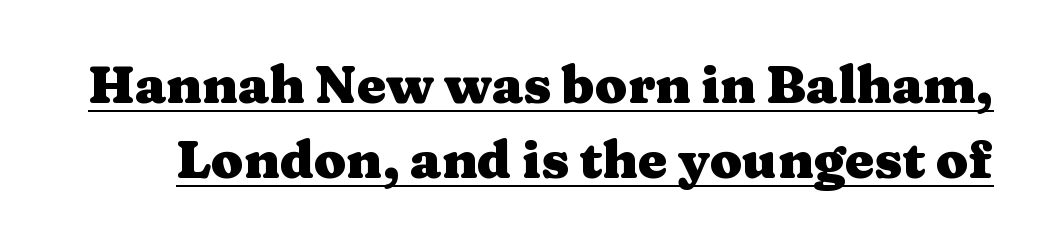
The image shows 52 px heavy, wide serif type, upright; set normal line spacing (1.44x), normal letter spacing, underlined; medium stroke contrast and a medium x-height.
